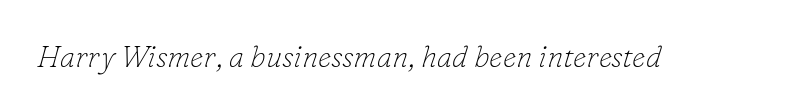
Observe the ordinary spacing: letters are neighbours, not strangers. Spacing verdict: proportional, widths tailored to each character. You can tell from the footed stems that serif type was used. Descender tails drop into unmarked territory.
